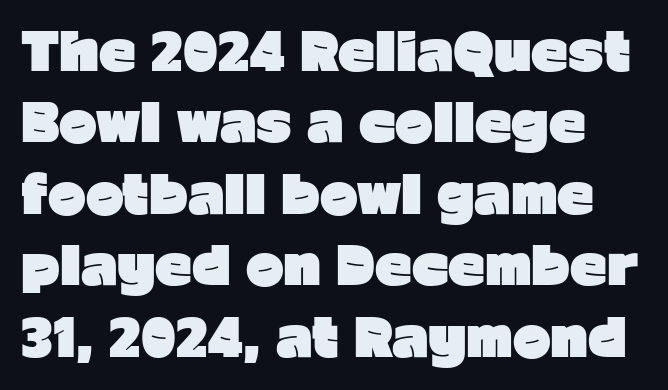
The image shows 51 px heavy sans-serif type, upright; set normal line spacing (1.4x), normal letter spacing, not underlined; low stroke contrast and a medium x-height.
